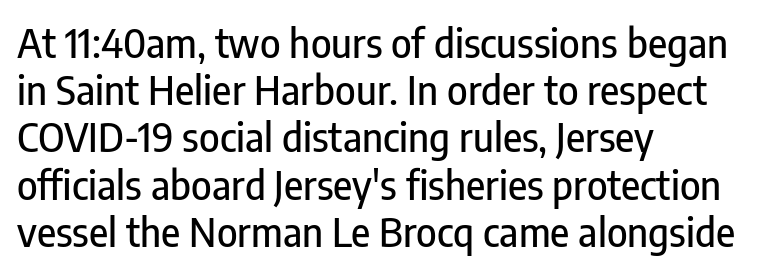
The specimen omits any rule beneath the text block's lines. Examine the stroke ends and you'll find no serifs. Line starts are locked; line ends wander. This is the regular roman posture of the typeface.
